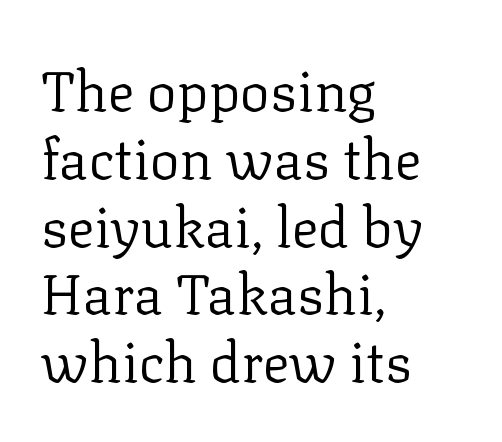
Character widths vary here, with narrow letters taking less room than wide ones. Letters have the restrained weight of plain body copy at most. Ordinary non-slanted type is in use. Is this a sans? No — the strokes have serifs.
